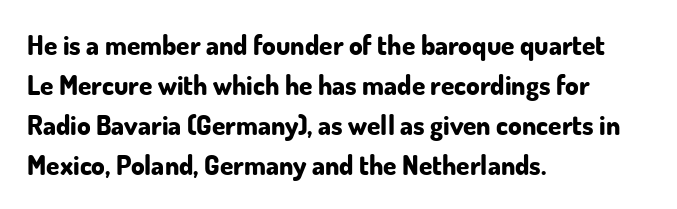
The image shows 27 px bold type, upright; set left-aligned, normal line spacing (1.48x), normal letter spacing, not underlined.
